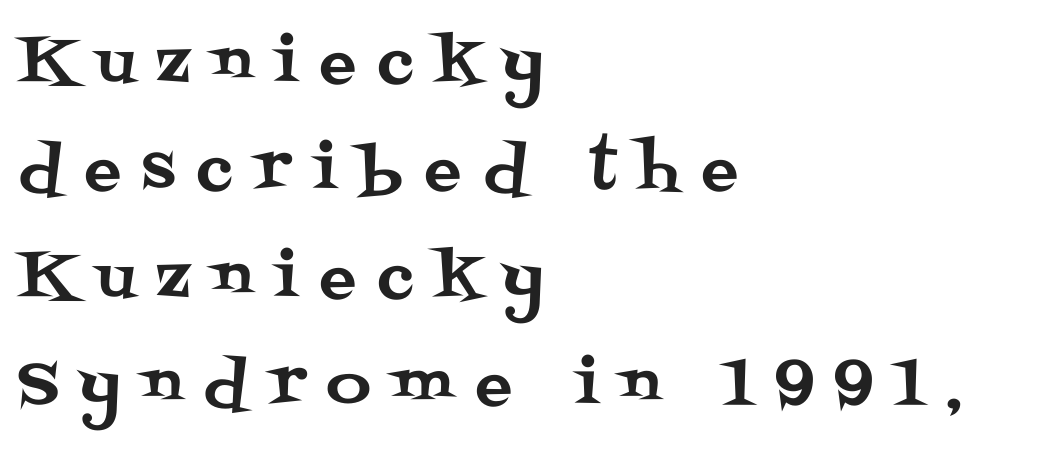
{"serif": "yes", "italic": "no", "width": "normal", "stroke_contrast": "medium", "x_height": "large", "monospaced": "no", "underline": "no", "align": "left", "line_spacing_ratio": 1.76, "letter_spacing": "wide", "letter_spacing_em": 0.36, "glyph_px": 61}
